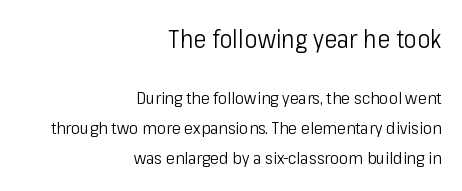
If you drew a ruler down the right edge, every line would touch it. Plain, unruled lines of type. Tracking value appears to be zero — textbook default spacing. No letter is thick-stroked: the sample isn't bold. Characters remain perfectly vertical along every line.
